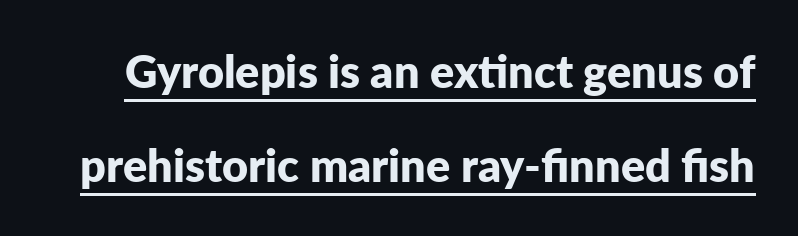
The image shows 45 px bold sans-serif type, upright; set loose line spacing (2.1x), normal letter spacing, underlined; low stroke contrast and a medium x-height.
